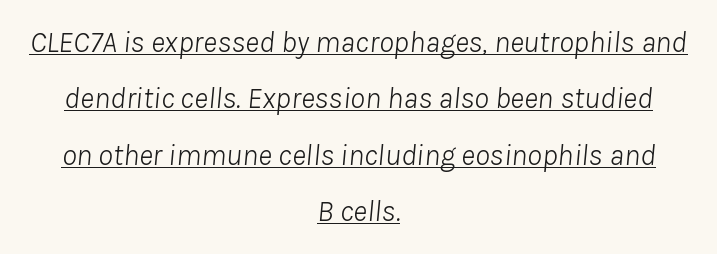
Q: Is the text bold? A: No.
Q: Is the text italic (slanted)? A: Yes, it leans right by about 8 degrees.
Q: Is the text underlined? A: Yes.
Q: How is the paragraph aligned? A: Centered.
Q: Is the spacing between letters normal or unusually wide? A: Normal.
Q: Width (condensed, normal, or wide)? A: Normal.
Q: Stroke contrast? A: Low.
Q: x-height? A: Medium.
Q: Monospaced? A: No.
